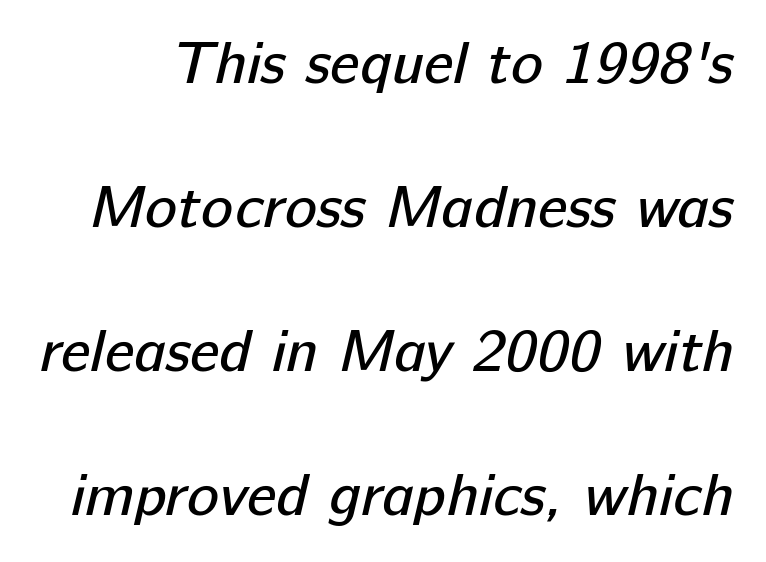
The image shows 60 px regular-weight sans-serif type; set loose line spacing (2.4x), normal letter spacing, not underlined; low stroke contrast and a medium x-height.
